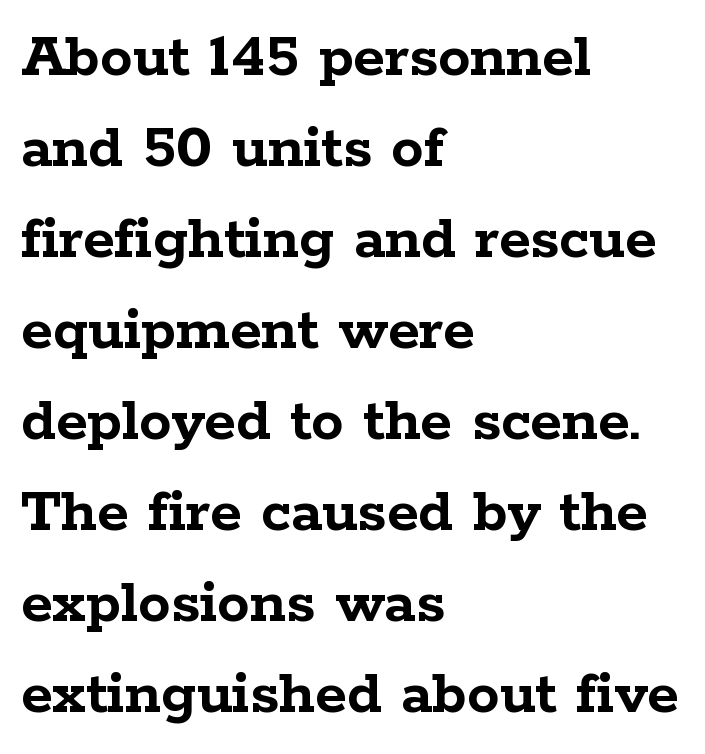
{"serif": "yes", "italic": "no", "bold": "yes", "weight": "semibold", "width": "wide", "stroke_contrast": "low", "x_height": "medium", "monospaced": "no", "underline": "no", "align": "left", "line_spacing": "normal", "line_spacing_ratio": 1.4, "letter_spacing": "normal", "letter_spacing_em": 0.0, "glyph_px": 65}
